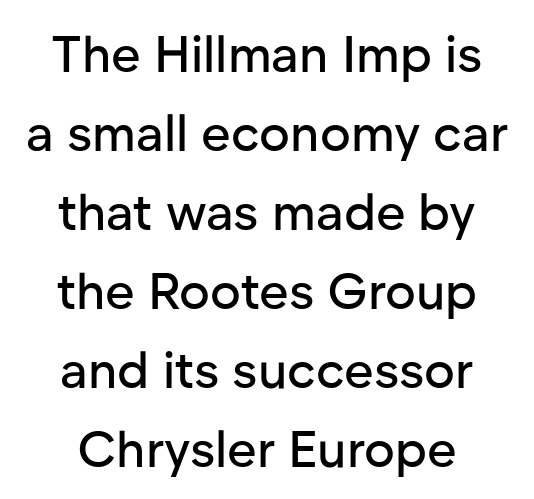
Q: Is the text italic (slanted)? A: No, it is upright.
Q: Is the typeface a serif or a sans-serif typeface? A: Sans-serif.
Q: Is the text underlined? A: No.
Q: How is the paragraph aligned? A: Centered.
Q: Is the spacing between letters normal or unusually wide? A: Normal.
Q: Is the spacing between lines tight, normal or loose? A: Normal.
Q: Width (condensed, normal, or wide)? A: Normal.
Q: Stroke contrast? A: Low.
Q: x-height? A: Medium.
Q: Monospaced? A: No.
